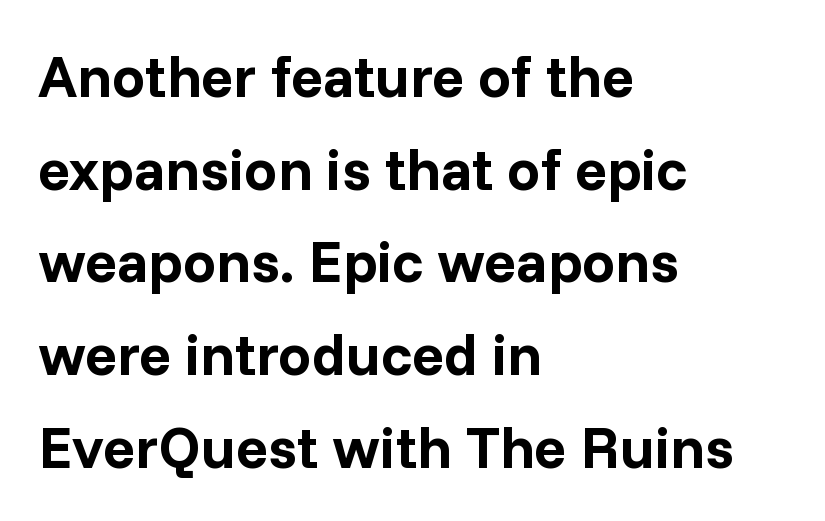
Q: Is the text bold? A: Yes.
Q: Is the text italic (slanted)? A: No, it is upright.
Q: Is the typeface a serif or a sans-serif typeface? A: Sans-serif.
Q: Is the text underlined? A: No.
Q: How is the paragraph aligned? A: Left-aligned.
Q: Is the spacing between letters normal or unusually wide? A: Normal.
Q: Is the spacing between lines tight, normal or loose? A: Normal.
Q: Width (condensed, normal, or wide)? A: Normal.
Q: Stroke contrast? A: Low.
Q: x-height? A: Medium.
Q: Monospaced? A: No.
